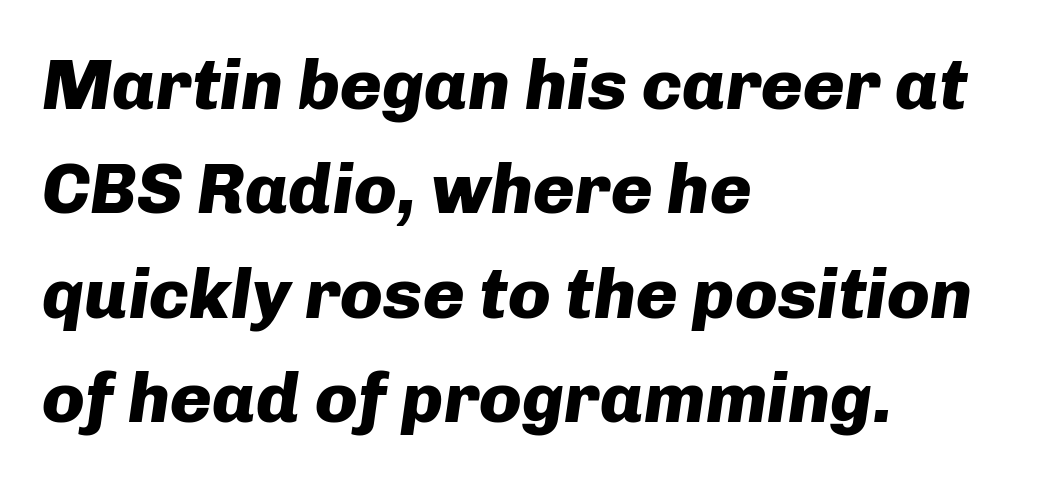
Q: Is the text bold? A: Yes.
Q: Is the text italic (slanted)? A: Yes, it leans right by about 8 degrees.
Q: Is the text underlined? A: No.
Q: How is the paragraph aligned? A: Left-aligned.
Q: Is the spacing between letters normal or unusually wide? A: Normal.
Q: Is the spacing between lines tight, normal or loose? A: Normal.
Q: Width (condensed, normal, or wide)? A: Normal.
Q: Stroke contrast? A: Low.
Q: x-height? A: Medium.
Q: Monospaced? A: No.
